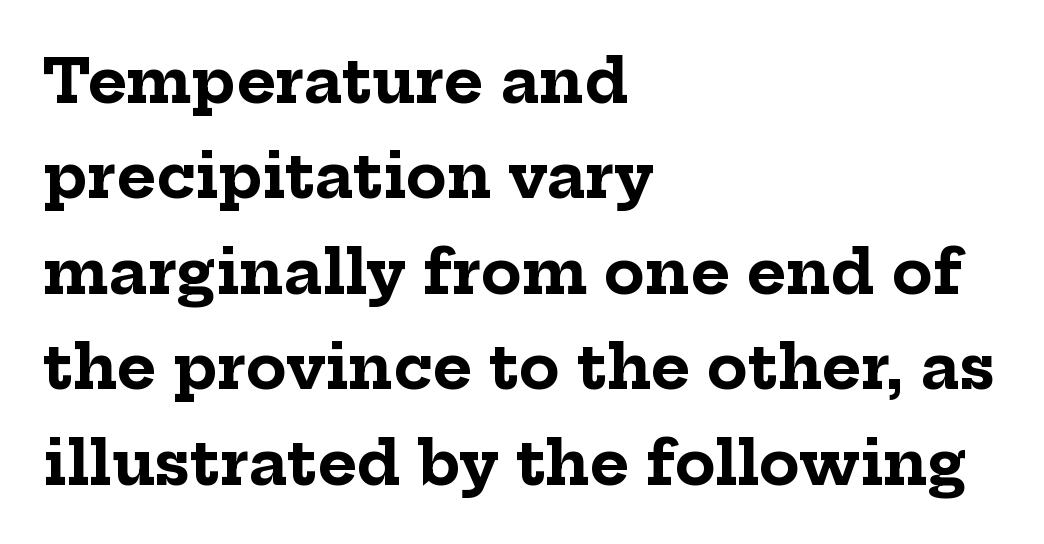
Students, observe: this is what conventionally led text looks like. These lines are rendered in a variable-pitch font. These lines keep a tight, regular rhythm from letter to letter. The glyphs have the mass of a bold cut.
